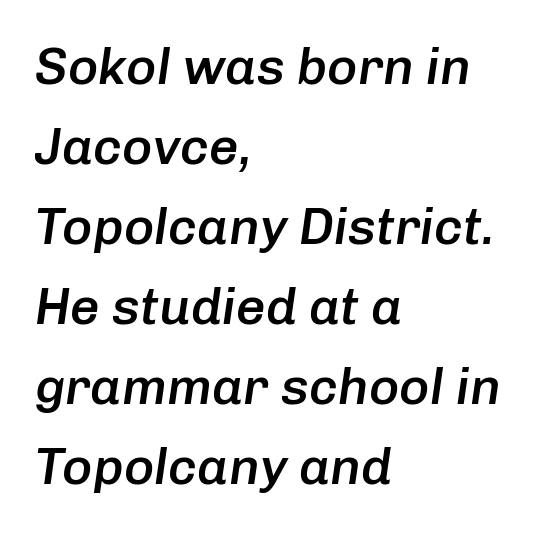
The image shows 52 px semibold type, italic (leaning right); set left-aligned, normal line spacing (1.54x), normal letter spacing, not underlined; low stroke contrast and a medium x-height.
